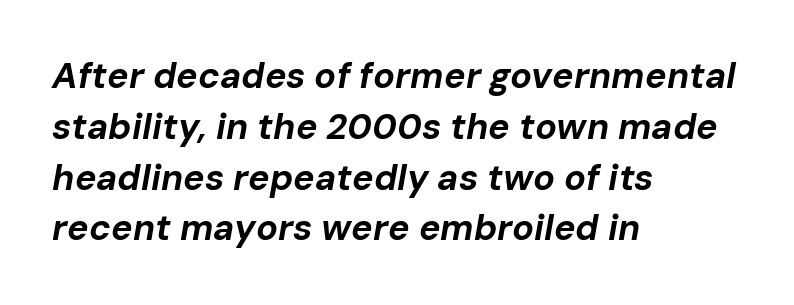
{"italic": "yes", "lean": "right", "slant_degrees": 10, "bold": "yes", "weight": "bold", "width": "normal", "stroke_contrast": "low", "x_height": "medium", "monospaced": "no", "underline": "no", "align": "left", "line_spacing": "normal", "line_spacing_ratio": 1.41, "letter_spacing": "normal", "letter_spacing_em": 0.0, "glyph_px": 36}
